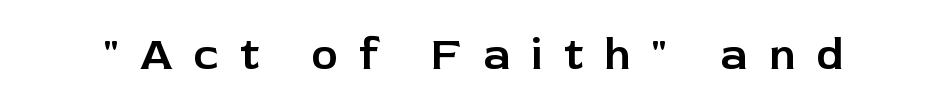
The image shows 45 px sans-serif type, upright; set unusually wide letter spacing (+0.47 em), not underlined; low stroke contrast and a medium x-height.
